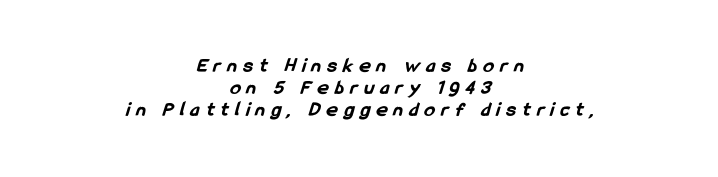
Caption: expanded tracking, letters set apart. A bare baseline throughout the passage. Leading: reduced. On the weight axis this lands at bold, roughly 700. The lines are quadded center.
